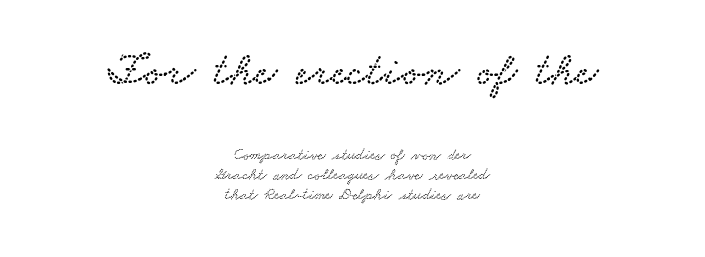
Notice how the passage keeps no hard edge, just a central spine. Type without underlining. Type style note: has serifs. How are the letters spaced? Ordinarily, with no added tracking.
